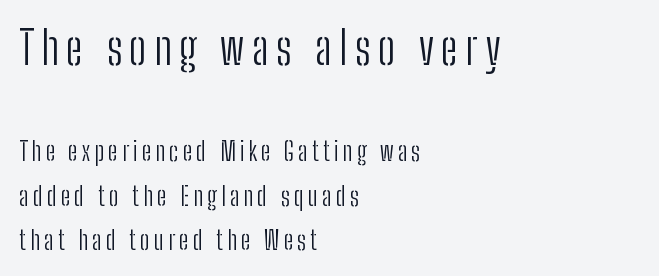
Q: Is the text bold? A: No.
Q: Is the text italic (slanted)? A: No, it is upright.
Q: Is the typeface a serif or a sans-serif typeface? A: Sans-serif.
Q: Is the text underlined? A: No.
Q: How is the paragraph aligned? A: Left-aligned.
Q: Which block of text is set in a larger size, the first (top) or the second (bottom)? A: The first (top) one.
Q: Width (condensed, normal, or wide)? A: Condensed.
Q: Stroke contrast? A: Low.
Q: x-height? A: Medium.
Q: Monospaced? A: No.
